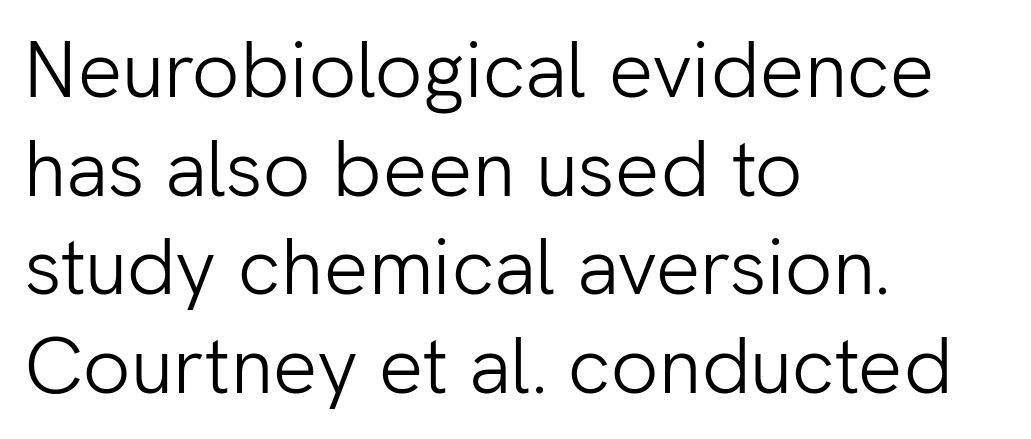
{"serif": "no", "italic": "no", "bold": "no", "weight": "light", "width": "normal", "stroke_contrast": "low", "x_height": "medium", "monospaced": "no", "underline": "no", "align": "left", "line_spacing": "normal", "line_spacing_ratio": 1.25, "letter_spacing": "normal", "letter_spacing_em": 0.0, "glyph_px": 79}
